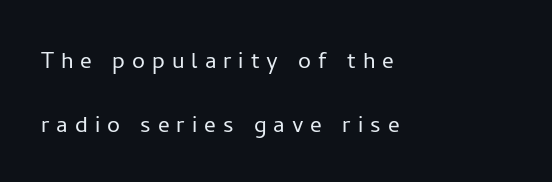
Think of a printed novel: that variable character pitch is what you see here. Has an underline been added? It has not. Display-style spreading of the glyphs; the letterfit is very open. What's the leading like? Stretched, with rows far apart.
